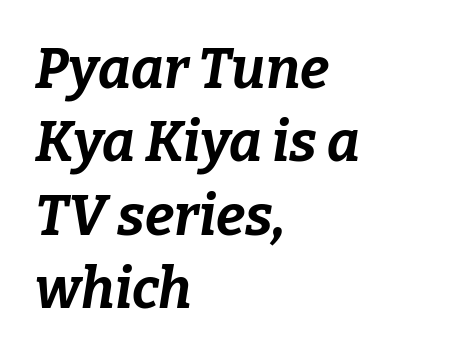
Q: Is the text bold? A: Yes.
Q: Is the text italic (slanted)? A: Yes, it leans right by about 9 degrees.
Q: Is the text underlined? A: No.
Q: How is the paragraph aligned? A: Left-aligned.
Q: Is the spacing between letters normal or unusually wide? A: Normal.
Q: Is the spacing between lines tight, normal or loose? A: Normal.
Q: Width (condensed, normal, or wide)? A: Normal.
Q: Stroke contrast? A: Low.
Q: x-height? A: Medium.
Q: Monospaced? A: No.
